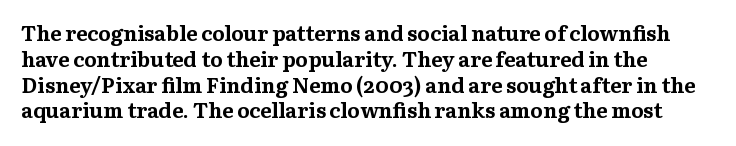
Q: Is the text bold? A: Yes.
Q: Is the text italic (slanted)? A: No, it is upright.
Q: Is the text underlined? A: No.
Q: Is the spacing between letters normal or unusually wide? A: Normal.
